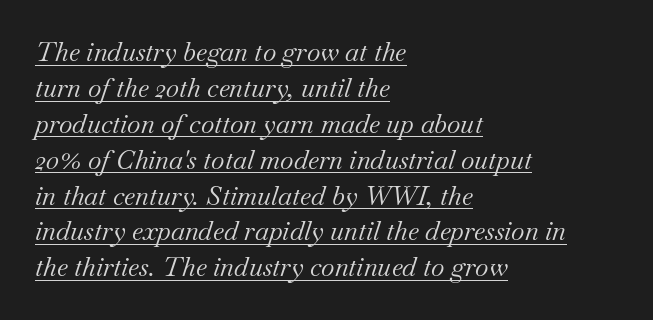
The image shows 26 px text type, italic (leaning right); set left-aligned, normal line spacing (1.38x), normal letter spacing, underlined.
